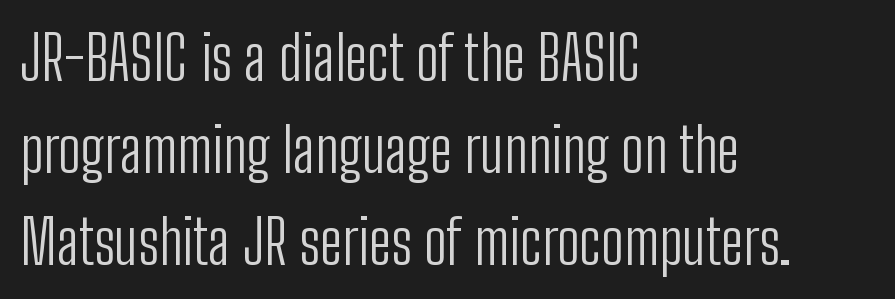
Compared with typical paragraphs, the rows here are spaced about the same. A typesetter would label this face a sans. This sample is left-justified, so line endings fall wherever the words run out. Characters follow at the spacing the type designer built in. Anything drawn beneath the words? Only blank space.
